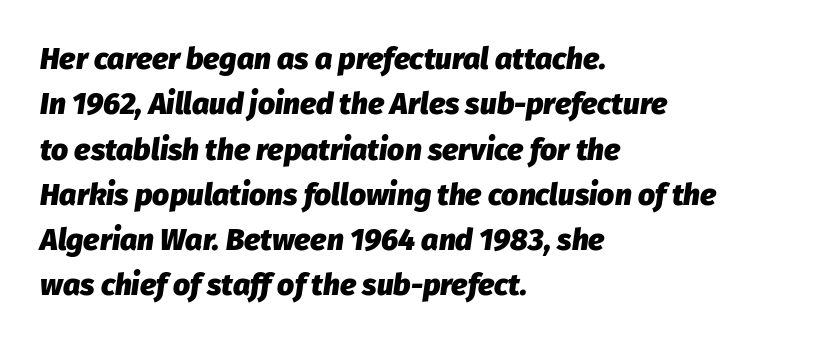
Default kerning and tracking; the words read as compact shapes. The space beneath each line is pristine and unruled. Horizontal bands of white between lines are of average thickness. Varying glyph widths throughout — classic text-font behaviour. The letters are slanted; this is an italic face.
